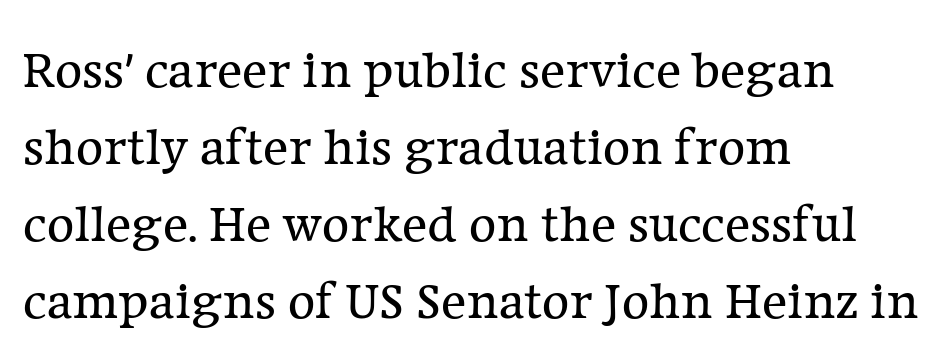
{"serif": "yes", "italic": "no", "bold": "no", "weight": "regular", "width": "normal", "stroke_contrast": "low", "x_height": "medium", "monospaced": "no", "underline": "no", "align": "left", "line_spacing": "normal", "line_spacing_ratio": 1.45, "letter_spacing": "normal", "letter_spacing_em": 0.0, "glyph_px": 53}
